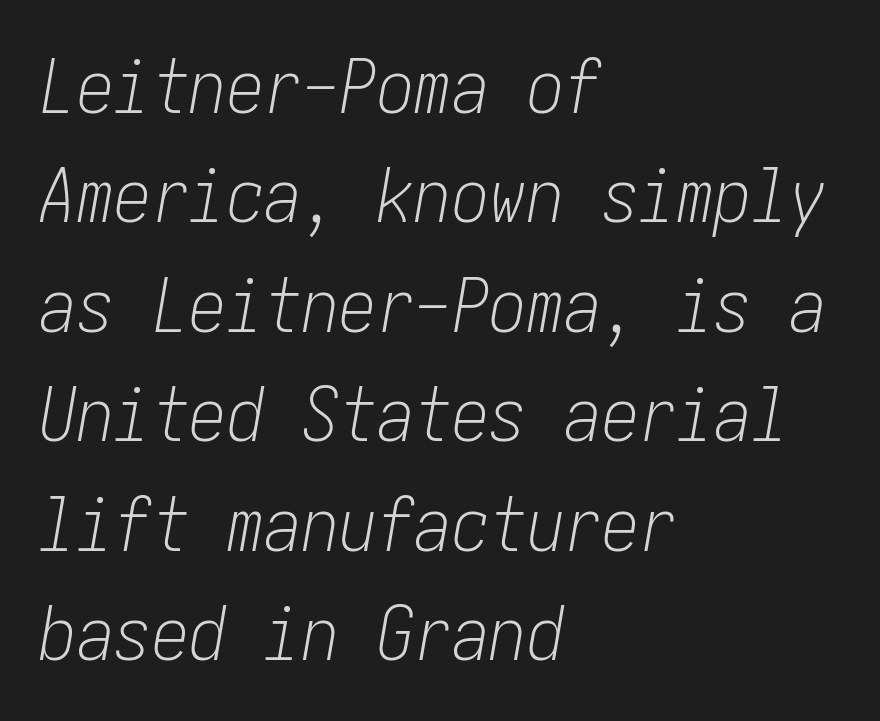
The image shows 75 px light, condensed type, italic (leaning right); set left-aligned, normal line spacing (1.46x), normal letter spacing, not underlined; low stroke contrast and a medium x-height.
